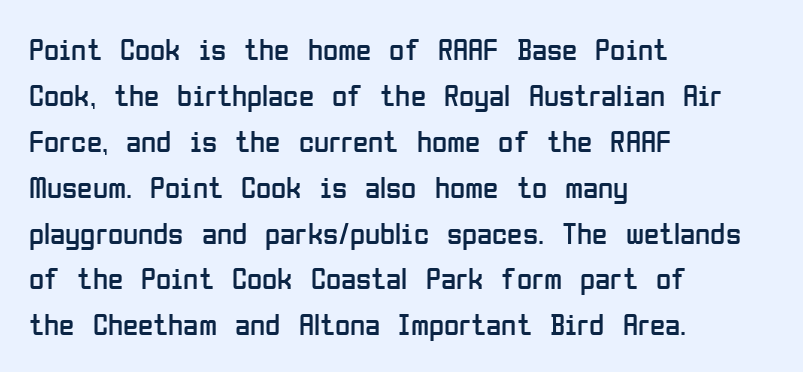
Q: Is the text bold? A: No.
Q: Is the text italic (slanted)? A: No, it is upright.
Q: Is the typeface a serif or a sans-serif typeface? A: Sans-serif.
Q: Is the text underlined? A: No.
Q: How is the paragraph aligned? A: Left-aligned.
Q: Is the spacing between letters normal or unusually wide? A: Normal.
Q: Is the spacing between lines tight, normal or loose? A: Normal.
Q: Width (condensed, normal, or wide)? A: Condensed.
Q: Stroke contrast? A: Low.
Q: x-height? A: Medium.
Q: Monospaced? A: No.
